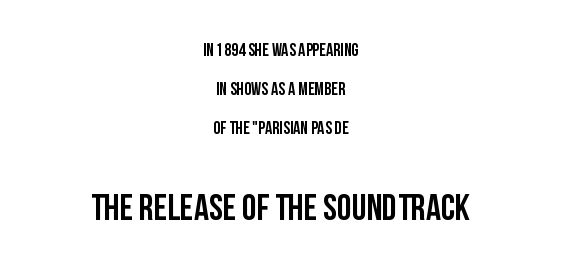
Between one letter and the next there's only the usual sliver of space. How would I describe the line gaps? Wide and relaxed. Short and long lines alike share a common midpoint. The composition opens small and finishes big. Has an underline been added? It has not.
